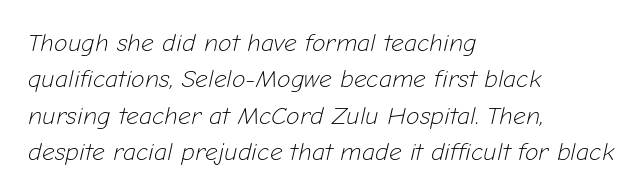
{"italic": "yes", "lean": "right", "slant_degrees": 12, "bold": "no", "underline": "no", "align": "left", "line_spacing": "normal", "line_spacing_ratio": 1.46, "letter_spacing": "normal", "letter_spacing_em": 0.0, "glyph_px": 25}
